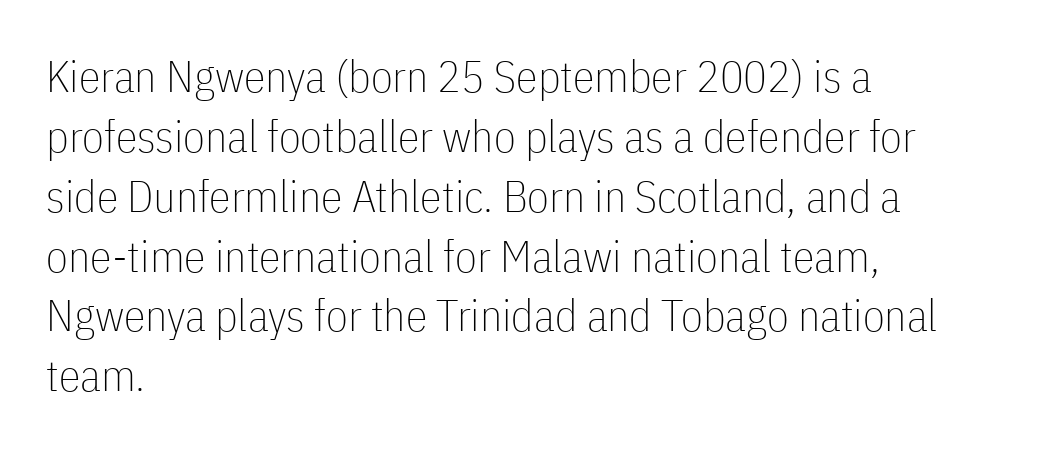
The image shows 44 px thin, condensed sans-serif type, upright; set left-aligned, normal line spacing (1.36x), normal letter spacing, not underlined; low stroke contrast and a medium x-height.
